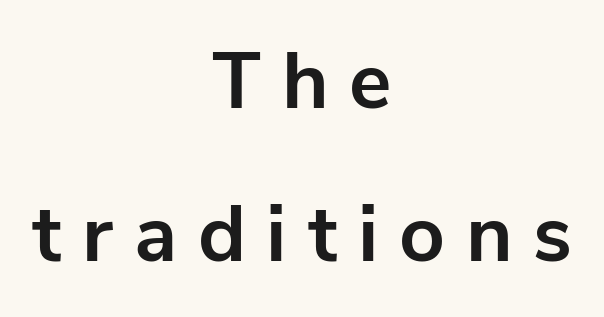
Q: Is the text bold? A: Yes.
Q: Is the text italic (slanted)? A: No, it is upright.
Q: Is the typeface a serif or a sans-serif typeface? A: Sans-serif.
Q: Is the text underlined? A: No.
Q: How is the paragraph aligned? A: Centered.
Q: Is the spacing between letters normal or unusually wide? A: Unusually wide.
Q: Is the spacing between lines tight, normal or loose? A: Loose.
Q: Width (condensed, normal, or wide)? A: Normal.
Q: Stroke contrast? A: Low.
Q: x-height? A: Medium.
Q: Monospaced? A: No.
